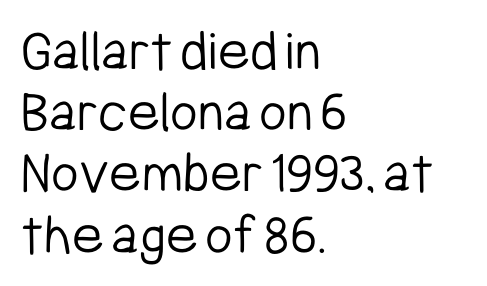
Q: Is the text bold? A: No.
Q: Is the text italic (slanted)? A: No, it is upright.
Q: Is the typeface a serif or a sans-serif typeface? A: Sans-serif.
Q: Is the text underlined? A: No.
Q: How is the paragraph aligned? A: Left-aligned.
Q: Is the spacing between letters normal or unusually wide? A: Normal.
Q: Is the spacing between lines tight, normal or loose? A: Tight.
Q: Width (condensed, normal, or wide)? A: Condensed.
Q: Stroke contrast? A: Low.
Q: x-height? A: Medium.
Q: Monospaced? A: No.
